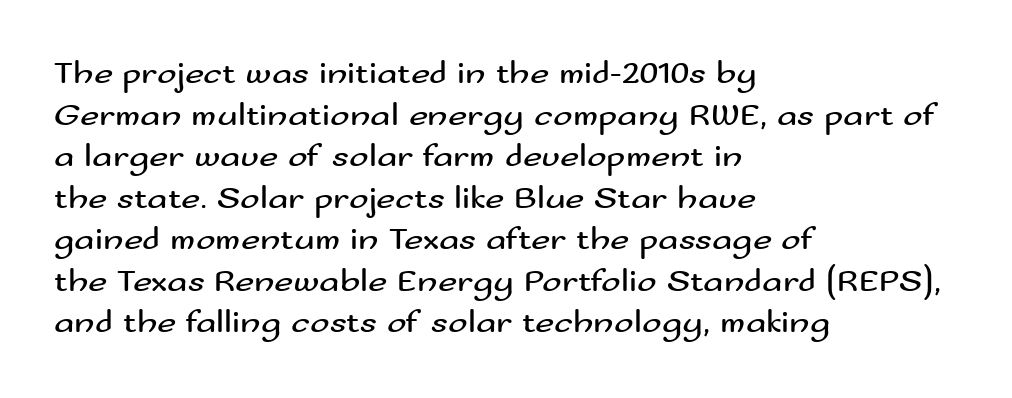
The image shows 33 px regular-weight, wide sans-serif type, upright; set left-aligned, normal line spacing (1.26x), normal letter spacing, not underlined; medium stroke contrast and a small x-height.
